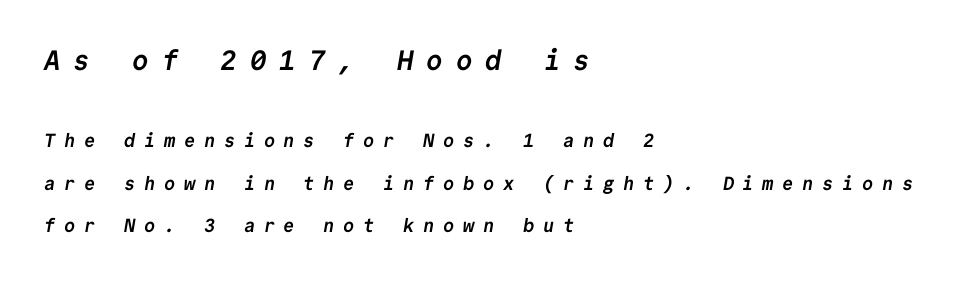
The image shows 28 px semibold sans-serif type, monospaced; set left-aligned, loose line spacing (2.24x), unusually wide letter spacing (+0.45 em), not underlined; the first (top) block is 1.47x larger; low stroke contrast and a medium x-height.
